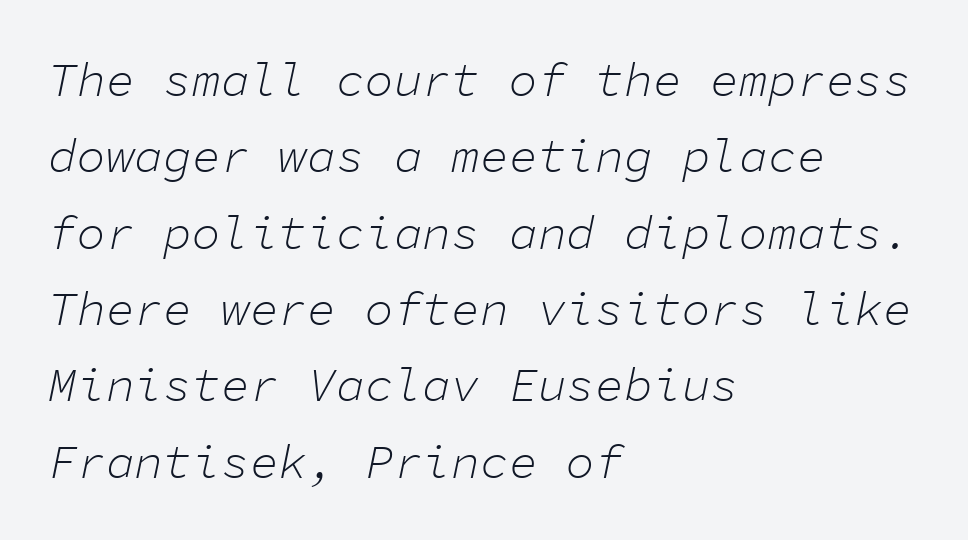
The image shows 48 px light type, italic (leaning right), monospaced; set left-aligned, normal line spacing (1.59x), normal letter spacing, not underlined; low stroke contrast and a medium x-height.
